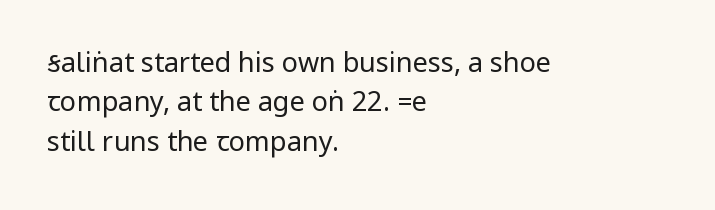
{"italic": "no", "bold": "no", "underline": "no", "align": "left", "line_spacing": "normal", "line_spacing_ratio": 1.46, "letter_spacing": "normal", "letter_spacing_em": 0.0, "glyph_px": 27}
